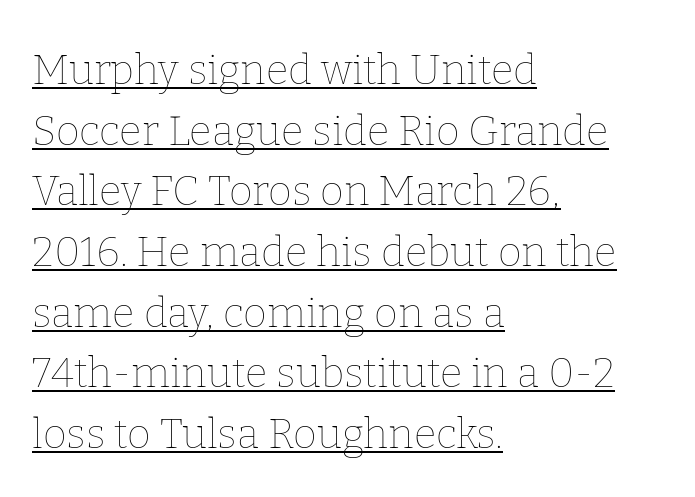
The typesetter has applied underlining to the passage shown. The cut favours lightness, reaching ordinary text weight at its darkest. The axis of the letterforms is exactly vertical. Default kerning and tracking; the words read as compact shapes. The passage shown stacks its lines at a standard gap. The passage shown is typed in a proportional face where columns would drift.
